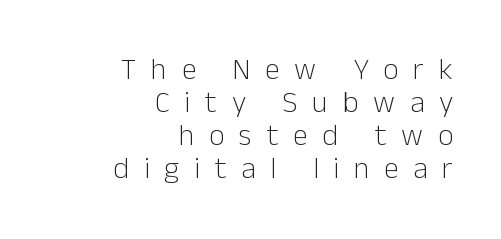
Q: Is the text bold? A: No.
Q: Is the text italic (slanted)? A: No, it is upright.
Q: Is the typeface a serif or a sans-serif typeface? A: Sans-serif.
Q: Is the text underlined? A: No.
Q: How is the paragraph aligned? A: Right-aligned.
Q: Is the spacing between letters normal or unusually wide? A: Unusually wide.
Q: Is the spacing between lines tight, normal or loose? A: Tight.
Q: Width (condensed, normal, or wide)? A: Normal.
Q: Stroke contrast? A: Low.
Q: x-height? A: Medium.
Q: Monospaced? A: No.
